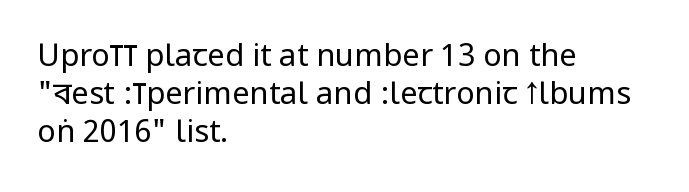
{"serif": "no", "italic": "no", "bold": "no", "weight": "regular", "width": "condensed", "stroke_contrast": "low", "underline": "no", "align": "left", "line_spacing_ratio": 1.22, "letter_spacing": "normal", "letter_spacing_em": 0.0, "glyph_px": 31}
